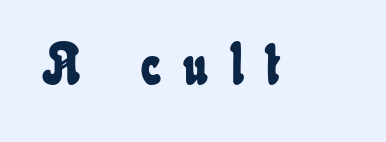
A typesetter would call this heavily tracked-out type. Descenders are the only things crossing below the line. This sample has the flowing, uneven cadence of proportional lettering.
